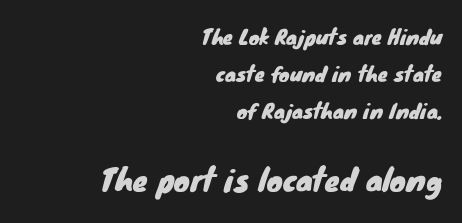
Q: Is the typeface a serif or a sans-serif typeface? A: Sans-serif.
Q: Is the text underlined? A: No.
Q: How is the paragraph aligned? A: Right-aligned.
Q: Is the spacing between letters normal or unusually wide? A: Normal.
Q: Which block of text is set in a larger size, the first (top) or the second (bottom)? A: The second (bottom) one.
Q: Width (condensed, normal, or wide)? A: Normal.
Q: Stroke contrast? A: Low.
Q: x-height? A: Small.
Q: Monospaced? A: No.
